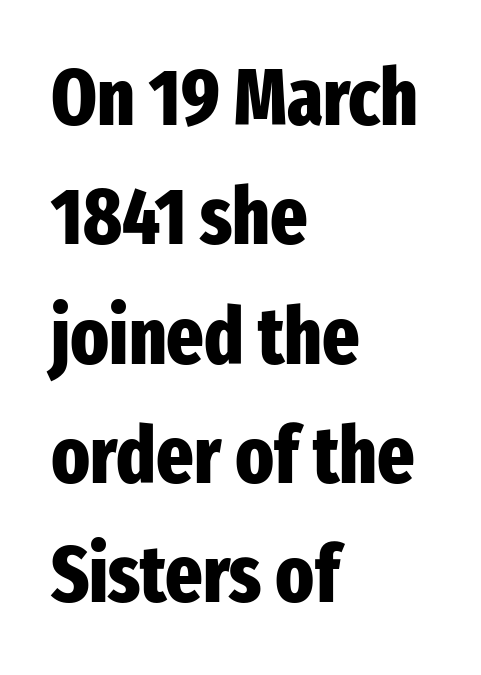
The image shows 79 px heavy, condensed sans-serif type, upright; set left-aligned, normal line spacing (1.51x), normal letter spacing, not underlined; low stroke contrast and a medium x-height.
